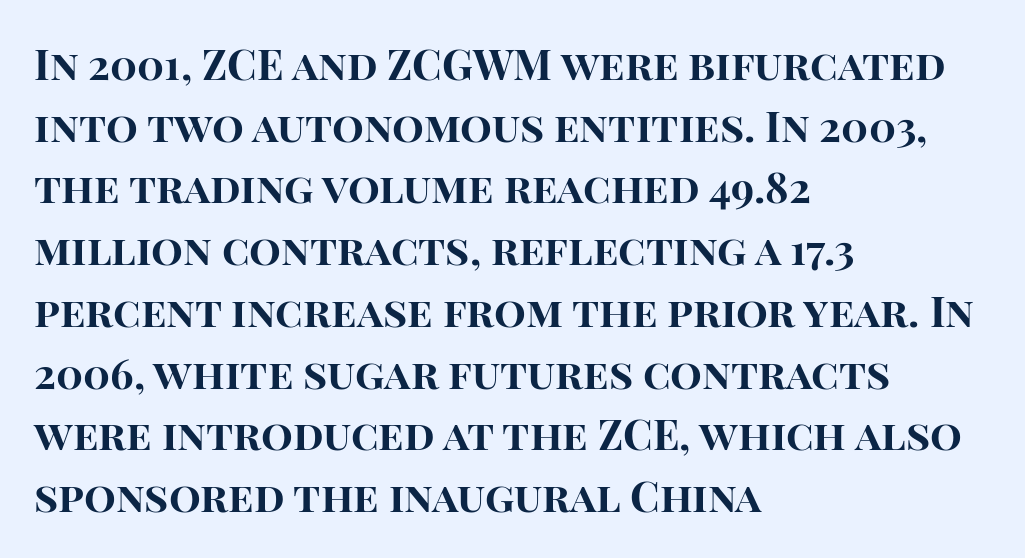
Characters follow at the spacing the type designer built in. Check the space under the baseline: it is left empty. The face used here is proportionally spaced, like ordinary book or web type. Stroke terminals: plain, sans-serif.
